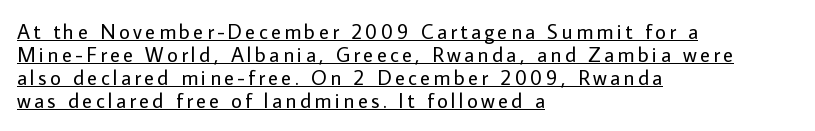
Q: Is the text bold? A: No.
Q: Is the text italic (slanted)? A: No, it is upright.
Q: Is the text underlined? A: Yes.
Q: How is the paragraph aligned? A: Left-aligned.
Q: Is the spacing between lines tight, normal or loose? A: Tight.
